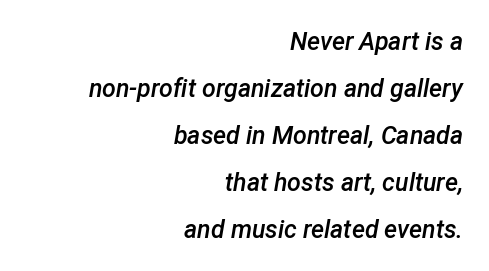
A bare baseline throughout the passage. Emphasis by weight is partial: semibold. Caption: multi-line text, flush right, ragged left. Nothing unusual about the tracking: characters are spaced as the font intends. The lettering tilts uniformly, giving the passage an italic look.
